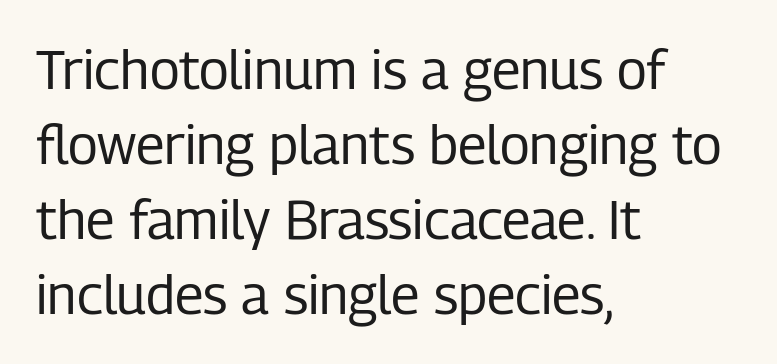
{"serif": "no", "italic": "no", "bold": "no", "weight": "regular", "width": "condensed", "stroke_contrast": "low", "x_height": "medium", "monospaced": "no", "underline": "no", "align": "left", "line_spacing": "normal", "line_spacing_ratio": 1.39, "letter_spacing": "normal", "letter_spacing_em": 0.0, "glyph_px": 54}
